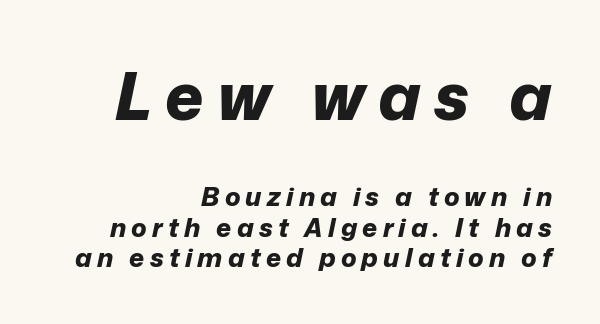
The image shows 66 px bold type, italic (leaning right); set right-aligned, line spacing 1.16x, unusually wide letter spacing (+0.2 em), not underlined; the first (top) block is 2.54x larger; low stroke contrast and a medium x-height.
